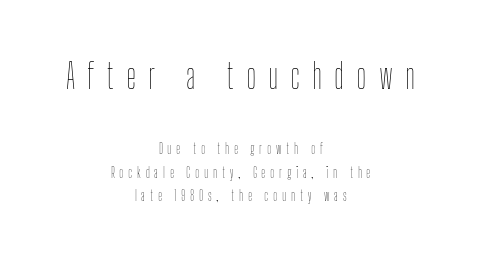
You could only call the tracking loose — the letters float apart. The initial chunk of copy outweighs the following chunk in type size. If you folded the block vertically in half, each line would mirror itself in length. The baseline area is clear.
